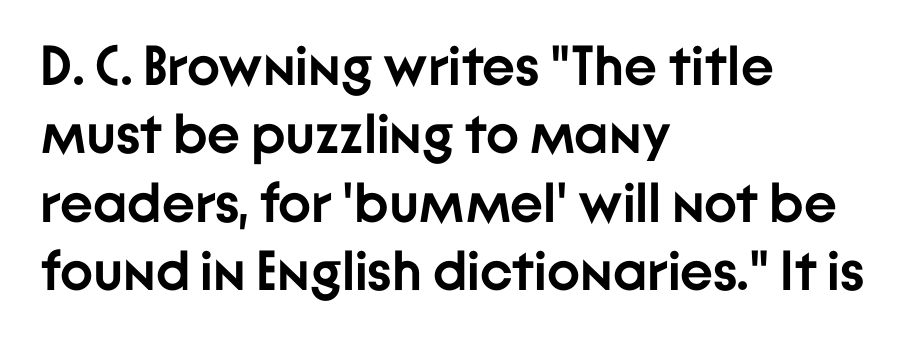
The image shows 56 px semibold sans-serif type, upright; set left-aligned, line spacing 1.22x, normal letter spacing, not underlined; low stroke contrast and a medium x-height.
